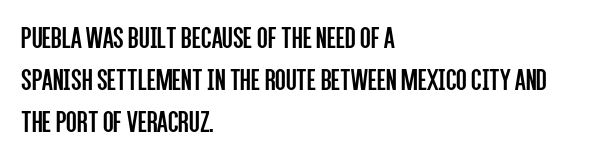
Q: Is the text bold? A: No.
Q: Is the text italic (slanted)? A: No, it is upright.
Q: Is the typeface a serif or a sans-serif typeface? A: Sans-serif.
Q: Is the text underlined? A: No.
Q: How is the paragraph aligned? A: Left-aligned.
Q: Is the spacing between letters normal or unusually wide? A: Normal.
Q: Is the spacing between lines tight, normal or loose? A: Normal.
Q: Width (condensed, normal, or wide)? A: Condensed.
Q: Stroke contrast? A: Low.
Q: x-height? A: Large.
Q: Monospaced? A: No.
